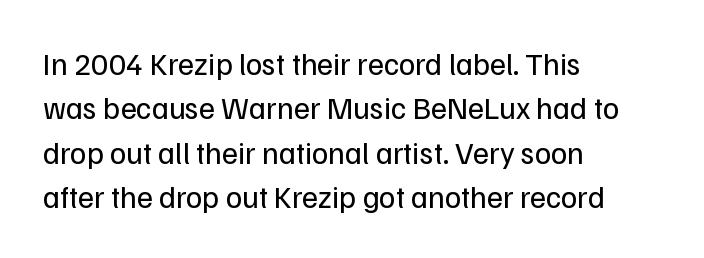
{"serif": "no", "italic": "no", "bold": "no", "weight": "regular", "width": "normal", "stroke_contrast": "low", "x_height": "medium", "monospaced": "no", "underline": "no", "align": "left", "line_spacing": "normal", "line_spacing_ratio": 1.43, "letter_spacing": "normal", "letter_spacing_em": 0.0, "glyph_px": 31}
